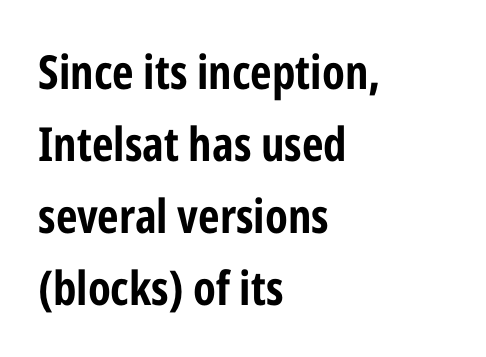
The image shows 47 px bold, condensed sans-serif type, upright; set left-aligned, normal line spacing (1.53x), normal letter spacing, not underlined; low stroke contrast and a medium x-height.
